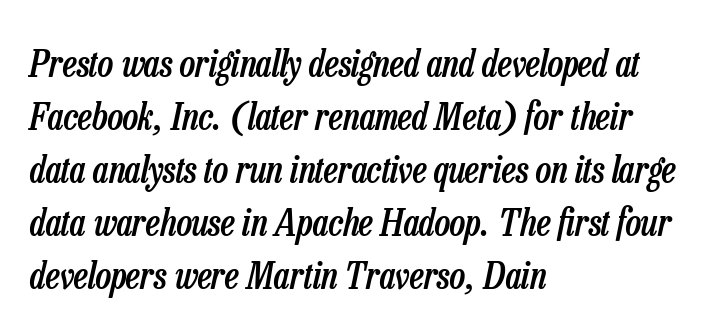
Q: Is the text bold? A: Semi-bold.
Q: Is the text italic (slanted)? A: Yes, it leans right by about 13 degrees.
Q: Is the text underlined? A: No.
Q: How is the paragraph aligned? A: Left-aligned.
Q: Is the spacing between letters normal or unusually wide? A: Normal.
Q: Is the spacing between lines tight, normal or loose? A: Normal.
Q: Width (condensed, normal, or wide)? A: Condensed.
Q: Stroke contrast? A: Low.
Q: x-height? A: Medium.
Q: Monospaced? A: No.
